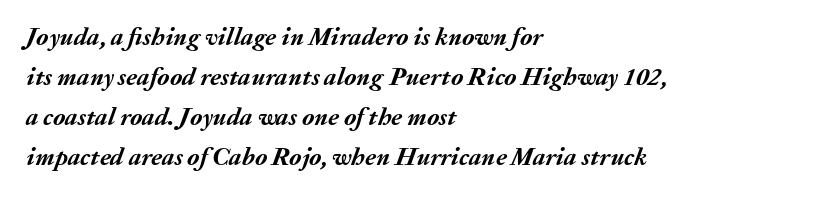
{"italic": "yes", "lean": "right", "slant_degrees": 20, "bold": "yes", "underline": "no", "align": "left", "line_spacing": "normal", "line_spacing_ratio": 1.6, "letter_spacing": "normal", "letter_spacing_em": 0.0, "glyph_px": 25}
